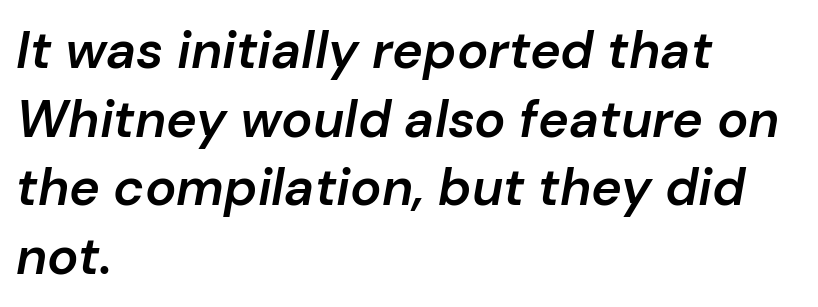
Q: Is the text bold? A: Semi-bold.
Q: Is the text italic (slanted)? A: Yes, it leans right by about 10 degrees.
Q: Is the text underlined? A: No.
Q: How is the paragraph aligned? A: Left-aligned.
Q: Is the spacing between letters normal or unusually wide? A: Normal.
Q: Is the spacing between lines tight, normal or loose? A: Normal.
Q: Width (condensed, normal, or wide)? A: Normal.
Q: Stroke contrast? A: Low.
Q: x-height? A: Medium.
Q: Monospaced? A: No.
